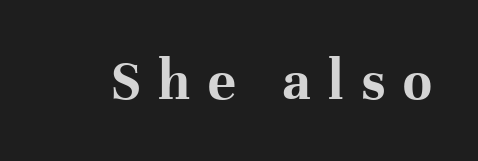
The image shows 59 px bold serif type, upright; set unusually wide letter spacing (+0.3 em), not underlined; high stroke contrast and a medium x-height.
